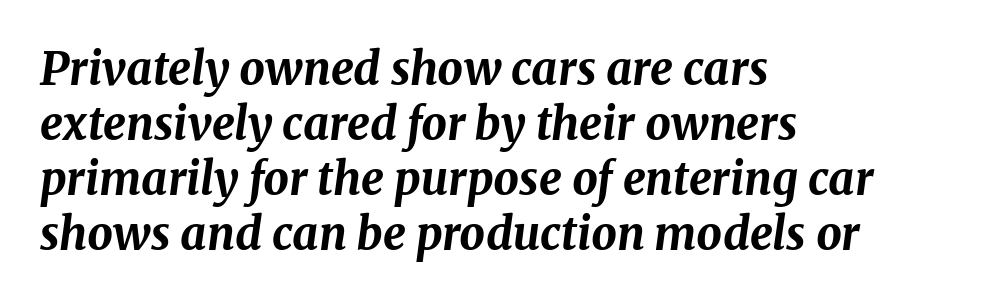
The rendering uses natural spacing where letterforms have individual widths. The gaps between neighbouring characters are ordinary and unremarkable. Looking at the ascenders, they clearly lean. If you drew a ruler down the left edge, every line would touch it.
